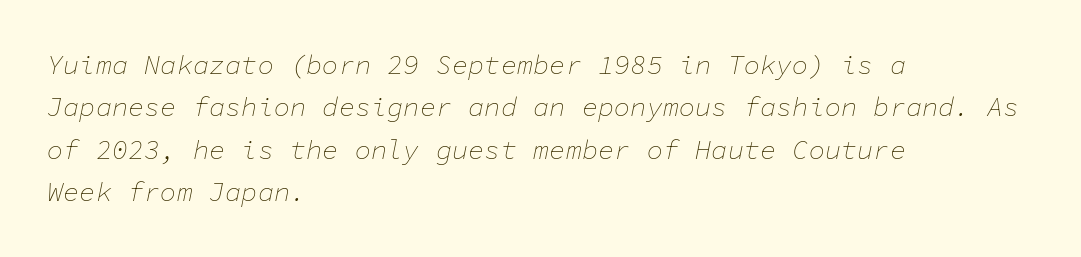
The image shows 27 px text type, italic (leaning right); set left-aligned, normal line spacing (1.57x), normal letter spacing, not underlined.
